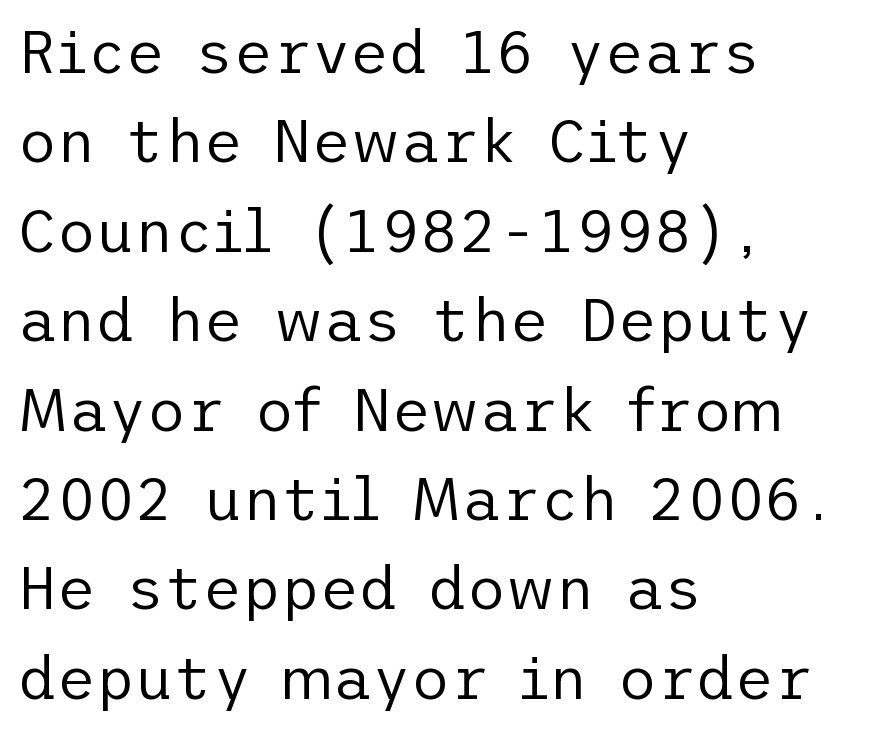
These lines are set flush left with a ragged right edge. Font category for this specimen: sans-serif. Style check: upright. Anything drawn beneath the words? Only blank space. Vertically, the passage feels balanced, rows spaced as you'd expect.
